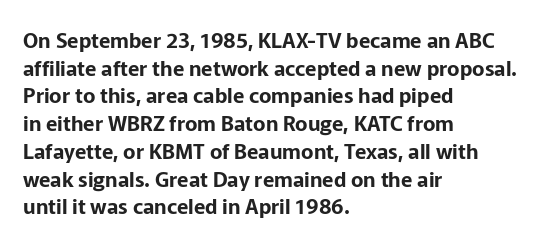
{"italic": "no", "underline": "no", "align": "left", "line_spacing": "normal", "line_spacing_ratio": 1.32, "letter_spacing": "normal", "letter_spacing_em": 0.0, "glyph_px": 21}
